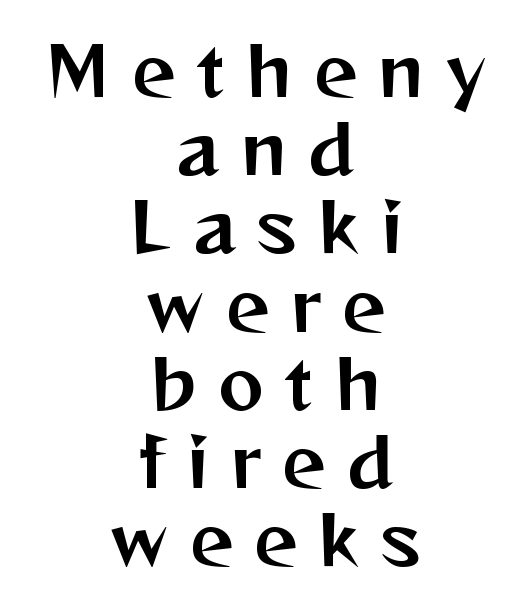
Is this a sans? Yes — the strokes have no serifs. Compared with typical body copy, the letter spacing here is much looser. Rows of type sit shoulder to shoulder in the vertical direction. The foot of each line stays bare and open. The axis of the letterforms is exactly vertical.
